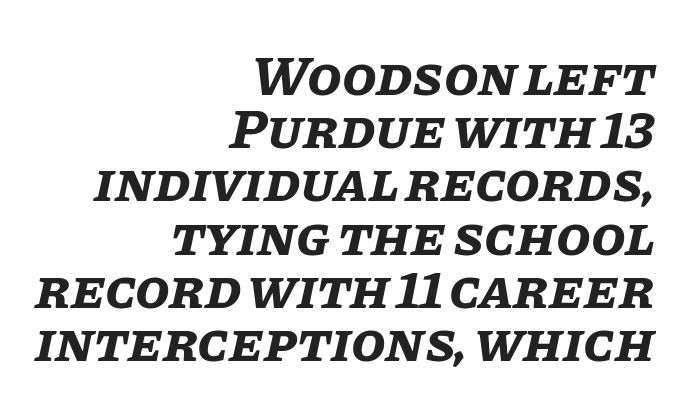
Here the glyphs are tracked normally, forming tight word shapes. Stroke thickness is high; the sample reads as a true bold. Leftover space on each line is placed entirely before the opening word. The area under the type is left untouched.
